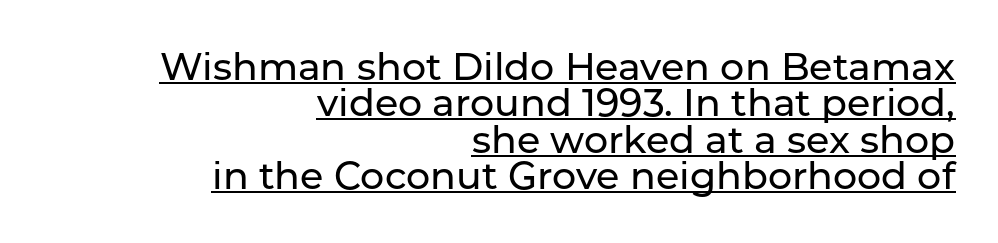
{"serif": "no", "italic": "no", "width": "normal", "stroke_contrast": "low", "x_height": "medium", "monospaced": "no", "underline": "yes", "align": "right", "line_spacing": "tight", "line_spacing_ratio": 0.96, "letter_spacing": "normal", "letter_spacing_em": 0.0, "glyph_px": 38}
